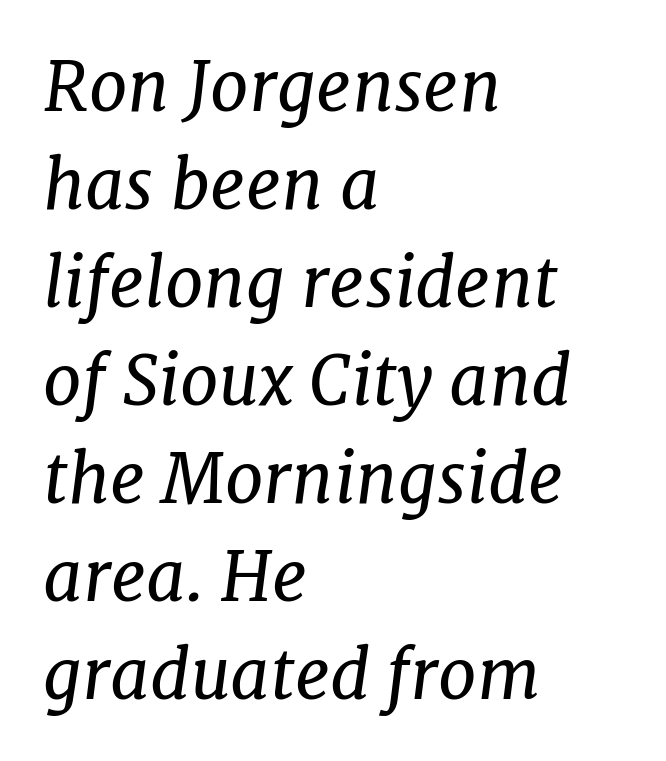
{"serif": "yes", "italic": "yes", "lean": "right", "slant_degrees": 7, "bold": "no", "weight": "regular", "width": "normal", "stroke_contrast": "low", "x_height": "medium", "monospaced": "no", "underline": "no", "align": "left", "line_spacing": "normal", "line_spacing_ratio": 1.42, "letter_spacing": "normal", "letter_spacing_em": 0.0, "glyph_px": 69}
